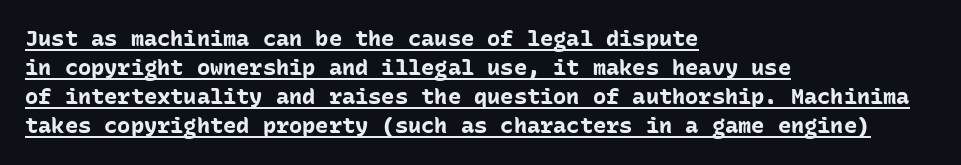
In terms of letterspacing, this is plain default setting. Regarding leading, the lines here are spaced in the standard way. These lines stack with their left ends in a neat column. Every character sits straight up, as roman type does. Has an underline been added? It has. On the weight axis this lands at bold, roughly 700.
